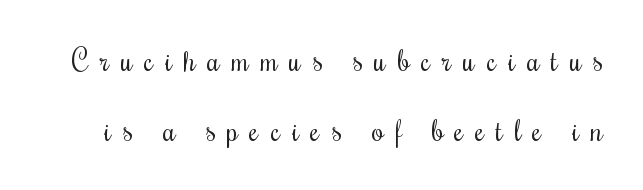
The letters look calm and open, with moderate or lighter stems. Vertically, the passage feels expansive, rows floating well apart. How are the letters spaced? Widely, with obvious added tracking. Bare-footed words on every line. Each letter keeps its own natural width here, so spacing adapts to shape.
